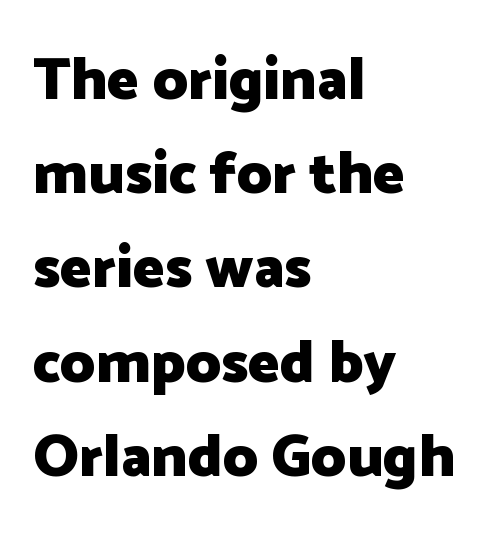
Bold? Absolutely — the strokes are thick and heavy. The lines sit at an ordinary, default distance from one another. Here the designer chose a conventional face with non-uniform glyph widths. The passage shown has conventional tracking throughout. Honestly, there is no underline to notice here at all. Italic? Not at all — the glyphs are vertical.
